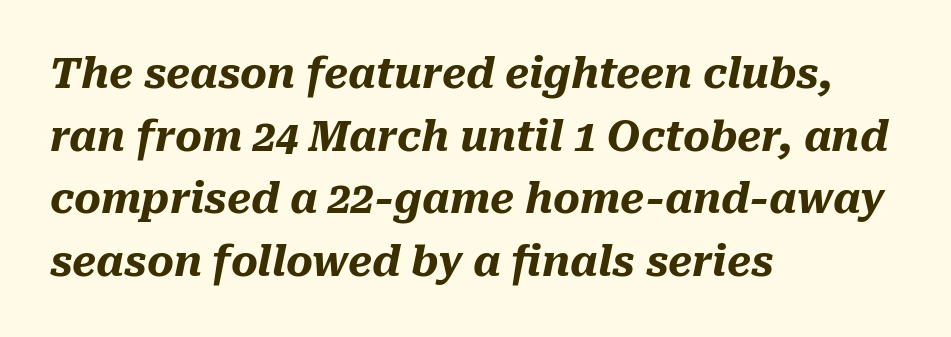
{"italic": "yes", "lean": "right", "slant_degrees": 10, "bold": "yes", "weight": "heavy", "width": "normal", "stroke_contrast": "medium", "x_height": "medium", "monospaced": "no", "underline": "no", "align": "left", "line_spacing": "normal", "line_spacing_ratio": 1.53, "letter_spacing": "normal", "letter_spacing_em": 0.0, "glyph_px": 41}
